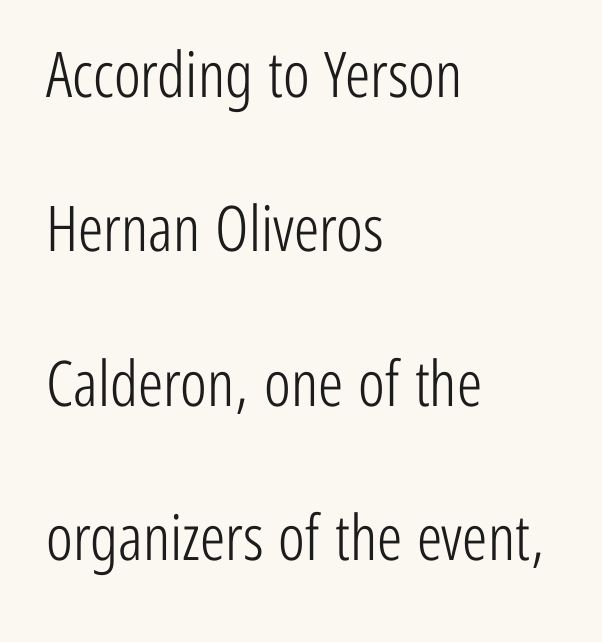
The image shows 63 px light, condensed sans-serif type, upright; set left-aligned, loose line spacing (2.45x), normal letter spacing, not underlined; low stroke contrast and a medium x-height.
